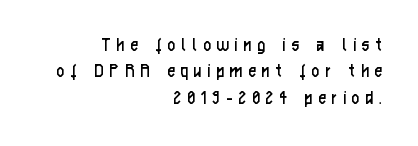
Q: Is the text bold? A: No.
Q: Is the text italic (slanted)? A: No, it is upright.
Q: Is the text underlined? A: No.
Q: How is the paragraph aligned? A: Right-aligned.
Q: Is the spacing between letters normal or unusually wide? A: Unusually wide.
Q: Is the spacing between lines tight, normal or loose? A: Normal.
